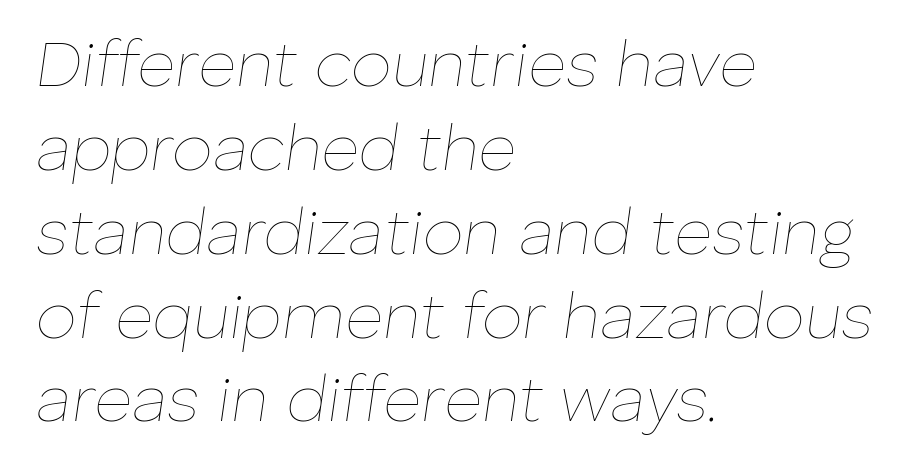
The image shows 65 px thin type, italic (leaning right); set left-aligned, normal line spacing (1.29x), normal letter spacing, not underlined; low stroke contrast and a medium x-height.
